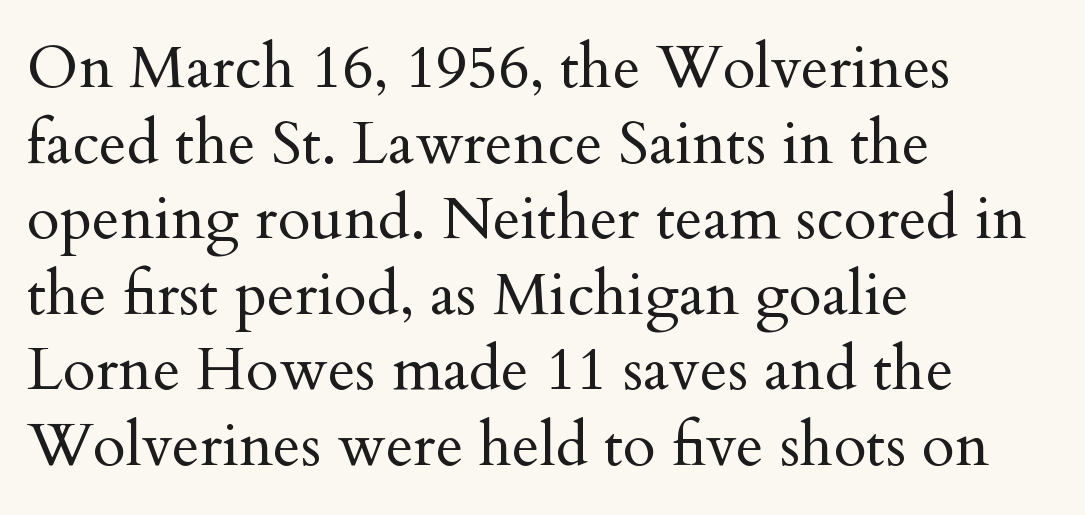
Stroke mass is kept to a normal reading level or below. Notice how descenders clear the ascenders below comfortably — that's standard leading. No extra tracking has been applied to these lines. It's the straight-up-and-down kind of type. The baseline area is clear. Typographically, this falls in the serif category.
